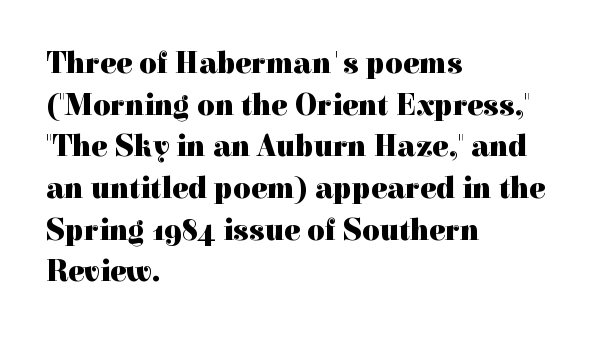
{"serif": "yes", "italic": "no", "bold": "yes", "weight": "heavy", "width": "normal", "x_height": "medium", "monospaced": "no", "underline": "no", "align": "left", "line_spacing": "normal", "line_spacing_ratio": 1.39, "letter_spacing": "normal", "letter_spacing_em": 0.0, "glyph_px": 30}
